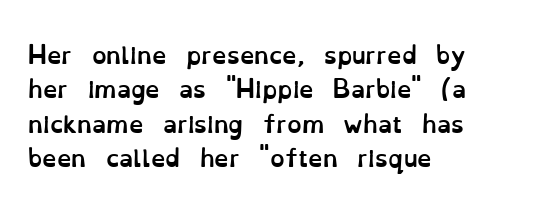
{"italic": "no", "bold": "yes", "underline": "no", "align": "left", "line_spacing": "normal", "line_spacing_ratio": 1.5, "letter_spacing": "normal", "letter_spacing_em": 0.0, "glyph_px": 23}
